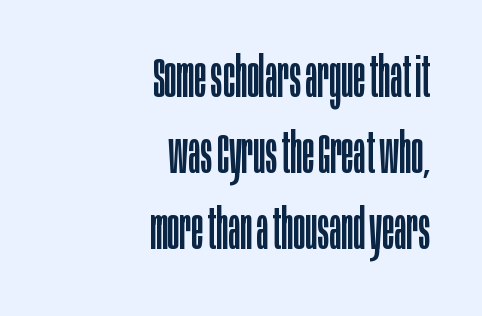
The rendering shows plain stroke endings on the letterforms — a sans-serif design. The face used here is proportionally spaced, like ordinary book or web type. In terms of letterspacing, this is plain default setting. Leading: standard. This is not heavy type; no bold has been used.
